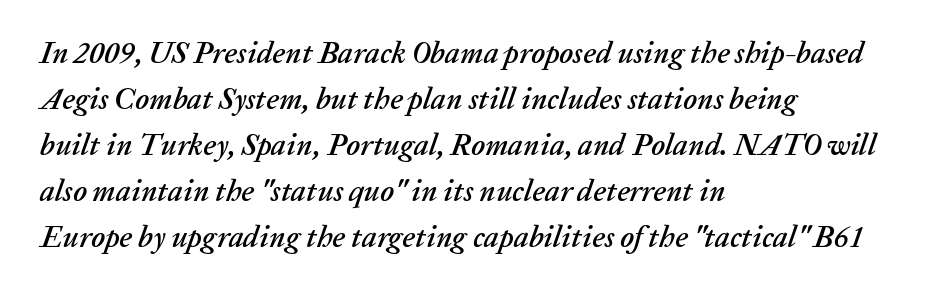
The image shows 30 px text type, italic (leaning right); set left-aligned, normal line spacing (1.53x), normal letter spacing, not underlined; low stroke contrast and a medium x-height.
